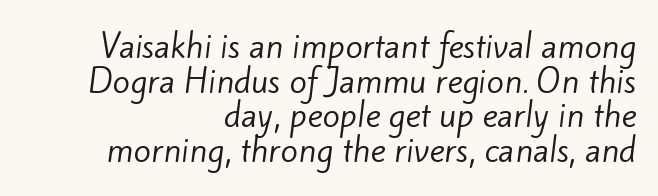
Q: Is the text bold? A: No.
Q: Is the typeface a serif or a sans-serif typeface? A: Sans-serif.
Q: Is the text underlined? A: No.
Q: How is the paragraph aligned? A: Right-aligned.
Q: Is the spacing between letters normal or unusually wide? A: Normal.
Q: Is the spacing between lines tight, normal or loose? A: Tight.
Q: Width (condensed, normal, or wide)? A: Normal.
Q: Stroke contrast? A: Low.
Q: x-height? A: Small.
Q: Monospaced? A: No.
